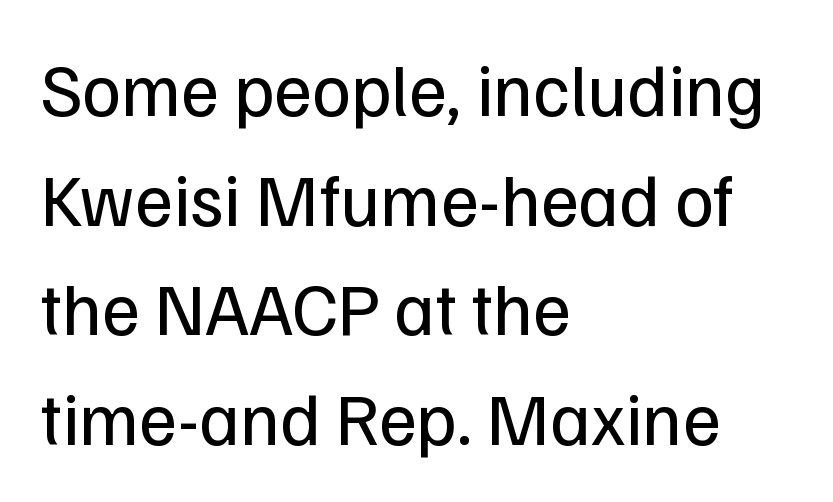
Q: Is the text bold? A: No.
Q: Is the text italic (slanted)? A: No, it is upright.
Q: Is the typeface a serif or a sans-serif typeface? A: Sans-serif.
Q: Is the text underlined? A: No.
Q: How is the paragraph aligned? A: Left-aligned.
Q: Is the spacing between letters normal or unusually wide? A: Normal.
Q: Is the spacing between lines tight, normal or loose? A: Normal.
Q: Width (condensed, normal, or wide)? A: Normal.
Q: Stroke contrast? A: Low.
Q: x-height? A: Medium.
Q: Monospaced? A: No.
